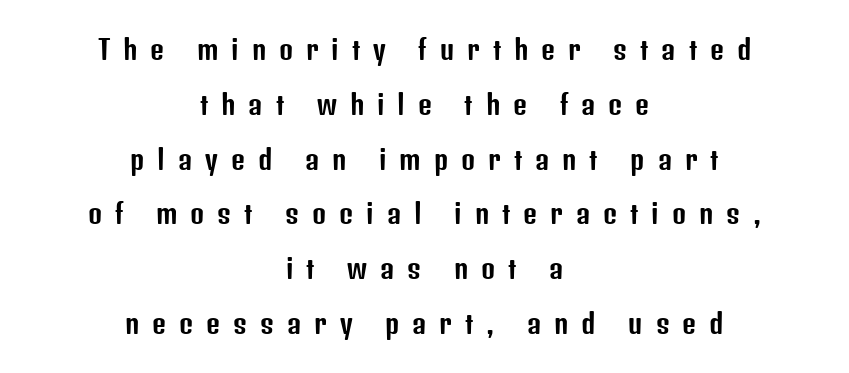
The image shows 27 px text type, upright; set centered, loose line spacing (2.03x), unusually wide letter spacing (+0.48 em), not underlined.
